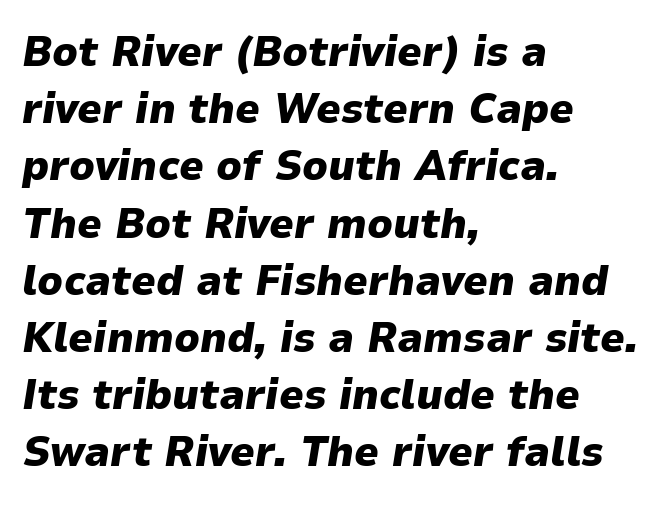
The image shows 43 px heavy type, italic (leaning right); set left-aligned, normal line spacing (1.33x), normal letter spacing, not underlined; low stroke contrast and a medium x-height.
